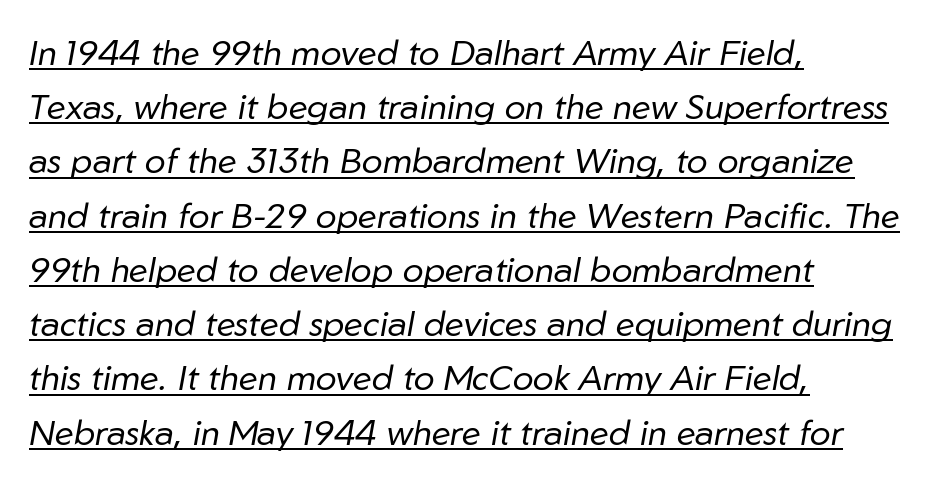
The image shows 35 px regular-weight type, italic (leaning right); set left-aligned, normal line spacing (1.55x), normal letter spacing, underlined; low stroke contrast and a medium x-height.
